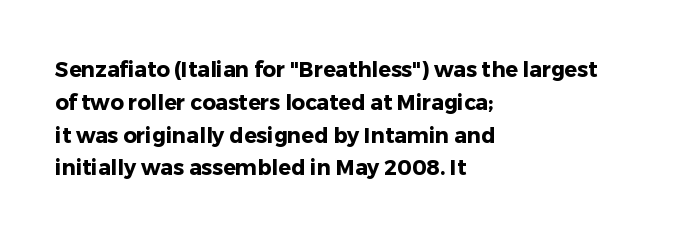
The image shows 21 px bold type, upright; set left-aligned, normal line spacing (1.56x), normal letter spacing, not underlined.
